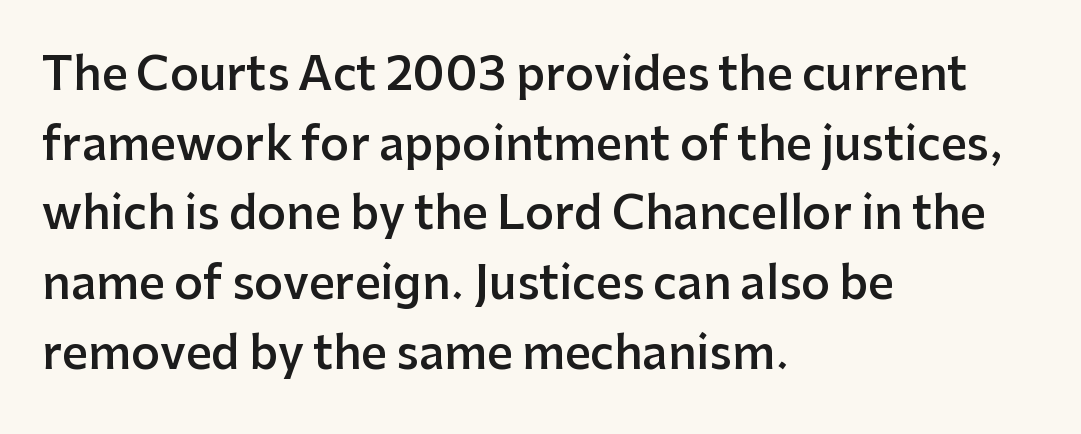
The image shows 45 px semibold sans-serif type, upright; set left-aligned, normal line spacing (1.55x), normal letter spacing, not underlined; low stroke contrast and a medium x-height.
